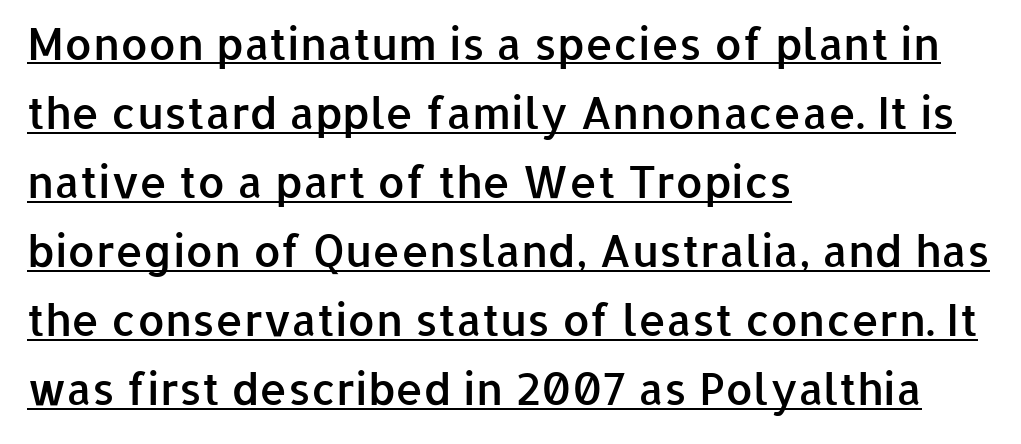
Q: Is the text bold? A: Semi-bold.
Q: Is the text italic (slanted)? A: No, it is upright.
Q: Is the typeface a serif or a sans-serif typeface? A: Sans-serif.
Q: Is the text underlined? A: Yes.
Q: How is the paragraph aligned? A: Left-aligned.
Q: Is the spacing between letters normal or unusually wide? A: Normal.
Q: Is the spacing between lines tight, normal or loose? A: Normal.
Q: Width (condensed, normal, or wide)? A: Normal.
Q: Stroke contrast? A: Low.
Q: x-height? A: Medium.
Q: Monospaced? A: No.
